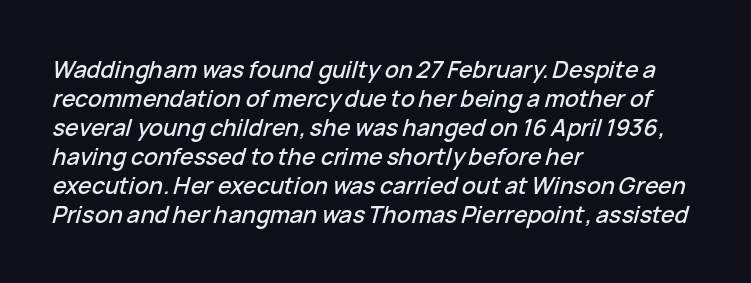
These lines stack with their left ends in a neat column. The vertical gap from one line to the next is medium. The lettering tilts uniformly, giving the passage an italic look. The gaps between neighbouring characters are ordinary and unremarkable.
